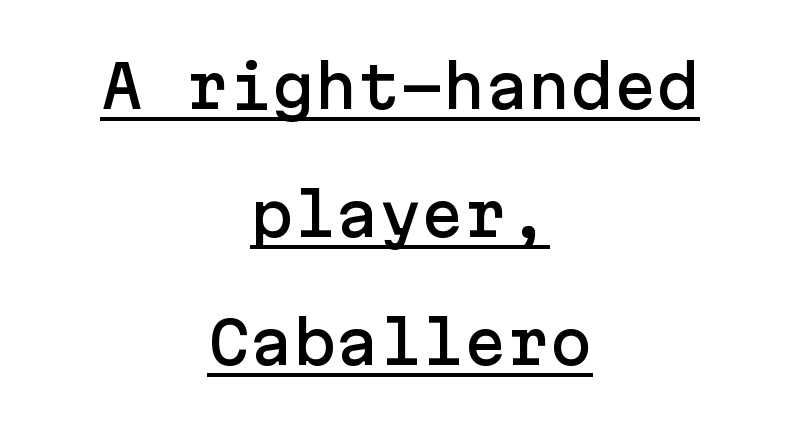
Q: Is the text italic (slanted)? A: No, it is upright.
Q: Is the typeface a serif or a sans-serif typeface? A: Sans-serif.
Q: Is the text underlined? A: Yes.
Q: How is the paragraph aligned? A: Centered.
Q: Is the spacing between letters normal or unusually wide? A: Normal.
Q: Is the spacing between lines tight, normal or loose? A: Loose.
Q: Width (condensed, normal, or wide)? A: Normal.
Q: Stroke contrast? A: Low.
Q: x-height? A: Medium.
